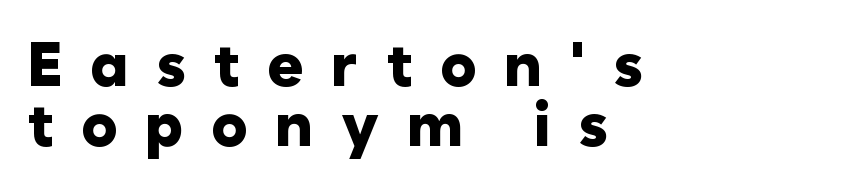
Loose tracking; the words dissolve into strings of separated letters. You can tell it's not italic because the verticals are truly vertical. Where is the straight margin? On the left. What's the leading like? Squeezed, with rows nearly overlapping. Are there feet on the stems? There aren't — it's a sans.
